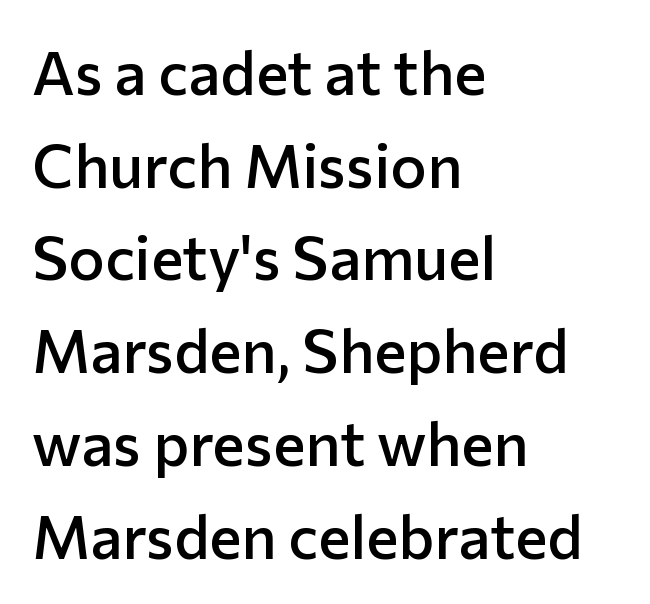
{"serif": "no", "italic": "no", "bold": "semi", "weight": "semibold", "width": "normal", "stroke_contrast": "low", "x_height": "medium", "monospaced": "no", "underline": "no", "align": "left", "line_spacing": "normal", "line_spacing_ratio": 1.52, "letter_spacing": "normal", "letter_spacing_em": 0.0, "glyph_px": 61}
